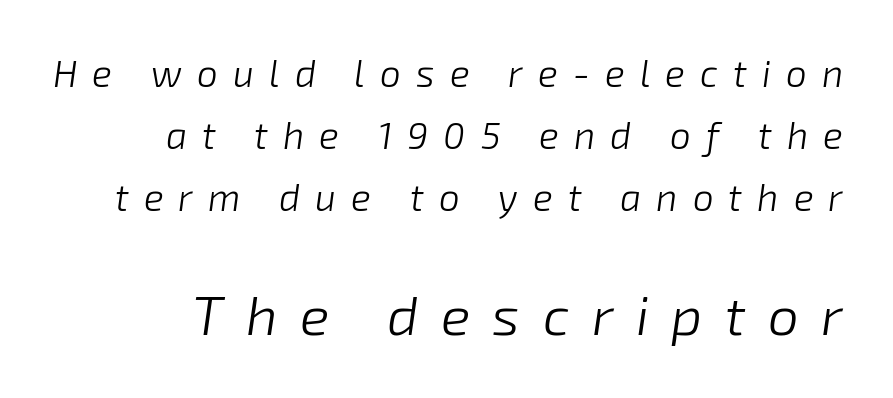
Q: Is the text bold? A: No.
Q: Is the text italic (slanted)? A: Yes, it leans right by about 8 degrees.
Q: Is the text underlined? A: No.
Q: Is the spacing between letters normal or unusually wide? A: Unusually wide.
Q: Is the spacing between lines tight, normal or loose? A: Normal.
Q: Which block of text is set in a larger size, the first (top) or the second (bottom)? A: The second (bottom) one.
Q: Width (condensed, normal, or wide)? A: Normal.
Q: Stroke contrast? A: Low.
Q: x-height? A: Medium.
Q: Monospaced? A: No.
